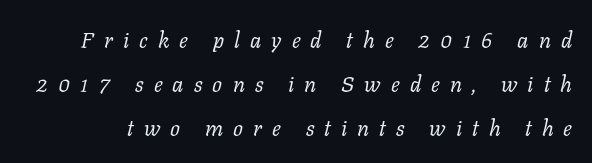
Q: Is the text bold? A: No.
Q: Is the text italic (slanted)? A: Yes, it leans right by about 11 degrees.
Q: Is the text underlined? A: No.
Q: Is the spacing between letters normal or unusually wide? A: Unusually wide.
Q: Is the spacing between lines tight, normal or loose? A: Loose.
